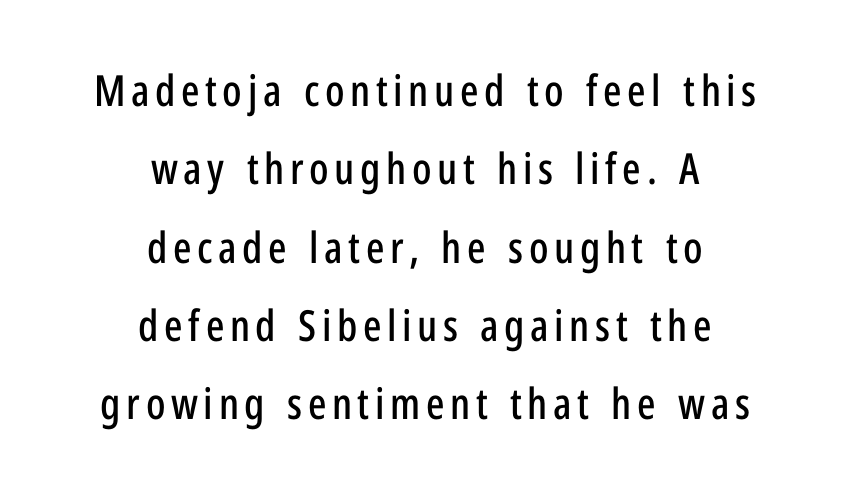
Q: Is the text italic (slanted)? A: No, it is upright.
Q: Is the typeface a serif or a sans-serif typeface? A: Sans-serif.
Q: Is the text underlined? A: No.
Q: How is the paragraph aligned? A: Centered.
Q: Width (condensed, normal, or wide)? A: Condensed.
Q: Stroke contrast? A: Low.
Q: x-height? A: Medium.
Q: Monospaced? A: No.
